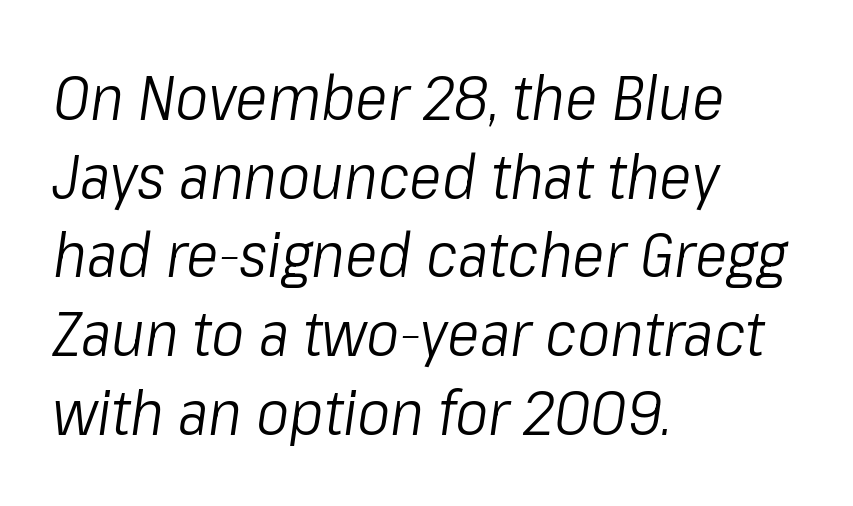
{"italic": "yes", "lean": "right", "slant_degrees": 8, "bold": "no", "weight": "light", "width": "condensed", "stroke_contrast": "low", "x_height": "medium", "monospaced": "no", "underline": "no", "align": "left", "line_spacing": "normal", "line_spacing_ratio": 1.27, "letter_spacing": "normal", "letter_spacing_em": 0.0, "glyph_px": 62}
